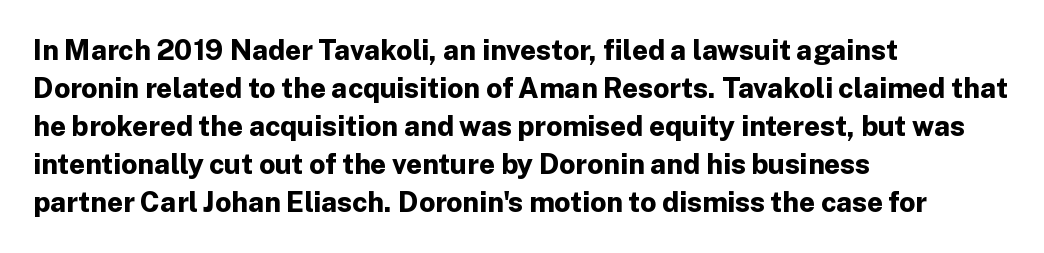
The space beneath each line is pristine and unruled. The characters look thick and weighty, a clear bold. Note the varied advance widths — an 'i' is clearly narrower than an 'm'. Unlike a traditional serif, this face leaves its strokes unadorned.
